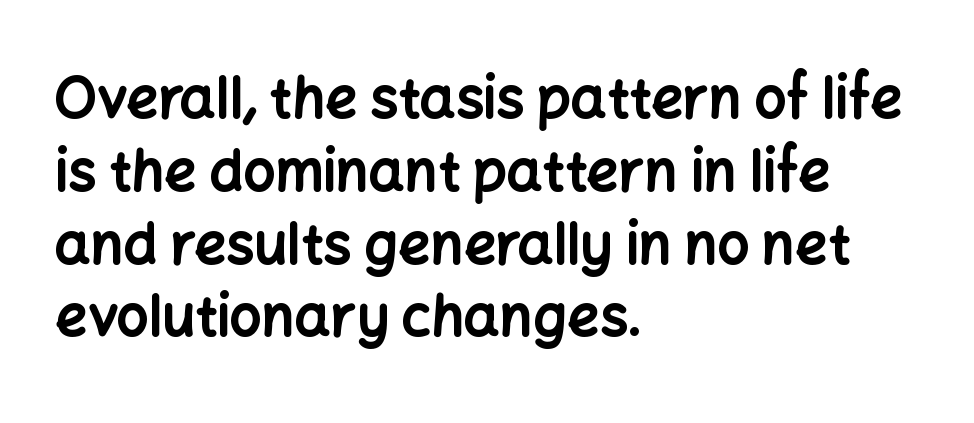
Check under the words: just untouched page. Letter spacing: default. Font category for this specimen: sans-serif. Strokes here are thick enough to call this a true bold. Every row of glyphs begins at an identical x-position on the left.
